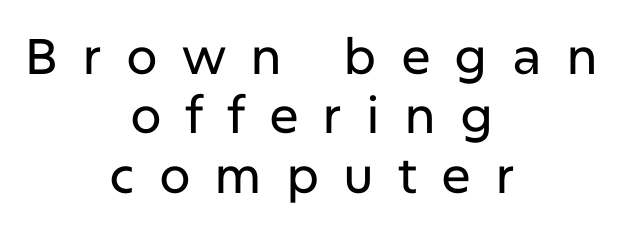
The image shows 50 px sans-serif type, upright; set centered, line spacing 1.19x, unusually wide letter spacing (+0.48 em), not underlined; low stroke contrast and a medium x-height.
